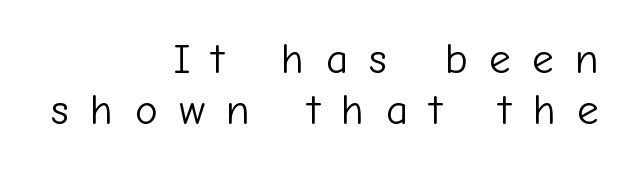
{"serif": "no", "italic": "no", "bold": "no", "weight": "light", "width": "normal", "stroke_contrast": "low", "x_height": "medium", "monospaced": "no", "underline": "no", "align": "right", "line_spacing_ratio": 1.18, "letter_spacing": "wide", "letter_spacing_em": 0.5, "glyph_px": 43}
